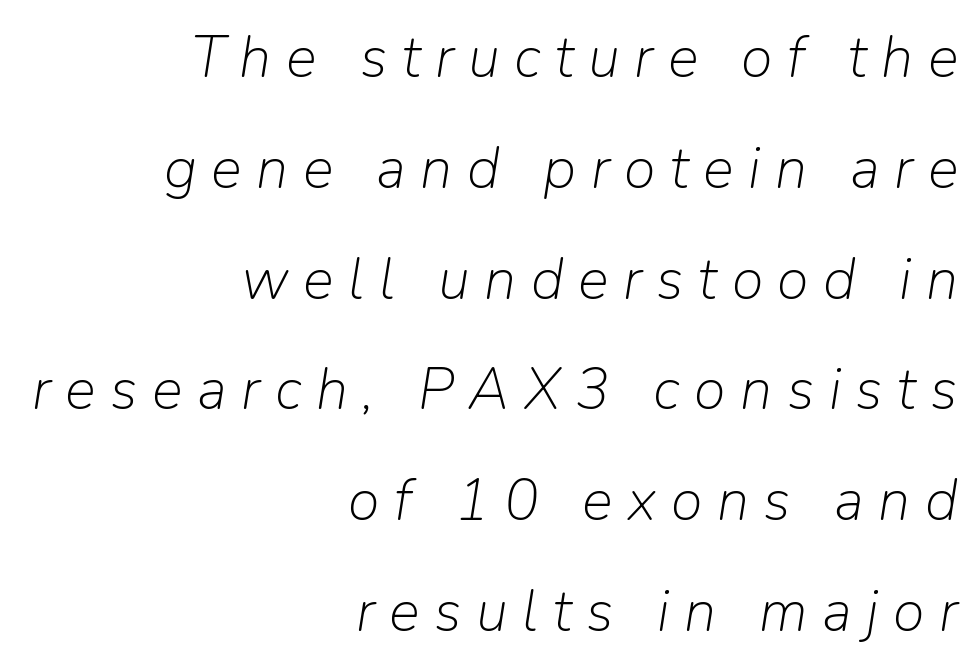
Q: Is the text bold? A: No.
Q: Is the text italic (slanted)? A: Yes, it leans right by about 9 degrees.
Q: Is the text underlined? A: No.
Q: How is the paragraph aligned? A: Right-aligned.
Q: Is the spacing between letters normal or unusually wide? A: Unusually wide.
Q: Is the spacing between lines tight, normal or loose? A: Loose.
Q: Width (condensed, normal, or wide)? A: Normal.
Q: Stroke contrast? A: Low.
Q: x-height? A: Medium.
Q: Monospaced? A: No.
